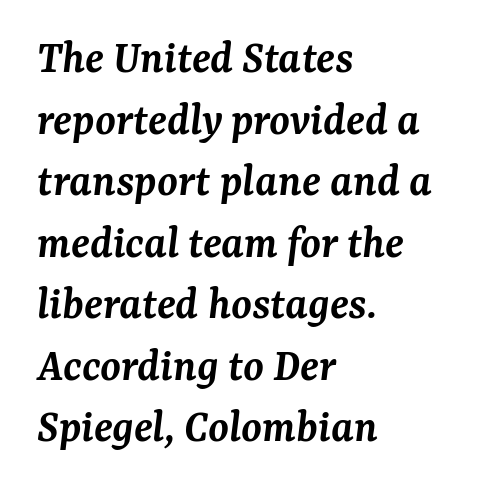
Q: Is the text bold? A: Semi-bold.
Q: Is the text italic (slanted)? A: Yes, it leans right by about 7 degrees.
Q: Is the typeface a serif or a sans-serif typeface? A: Serif.
Q: Is the text underlined? A: No.
Q: How is the paragraph aligned? A: Left-aligned.
Q: Is the spacing between letters normal or unusually wide? A: Normal.
Q: Is the spacing between lines tight, normal or loose? A: Normal.
Q: Width (condensed, normal, or wide)? A: Normal.
Q: Stroke contrast? A: Medium.
Q: x-height? A: Medium.
Q: Monospaced? A: No.
